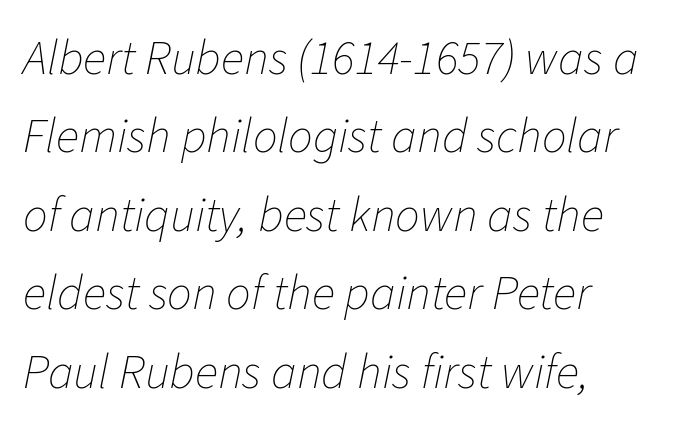
Between one letter and the next there's only the usual sliver of space. The cut favours lightness, reaching ordinary text weight at its darkest. How would I describe the line gaps? Plain and ordinary. The strip under each line holds only bare page. Is this a fixed-width face? No — the glyphs have proportional, varying widths.
